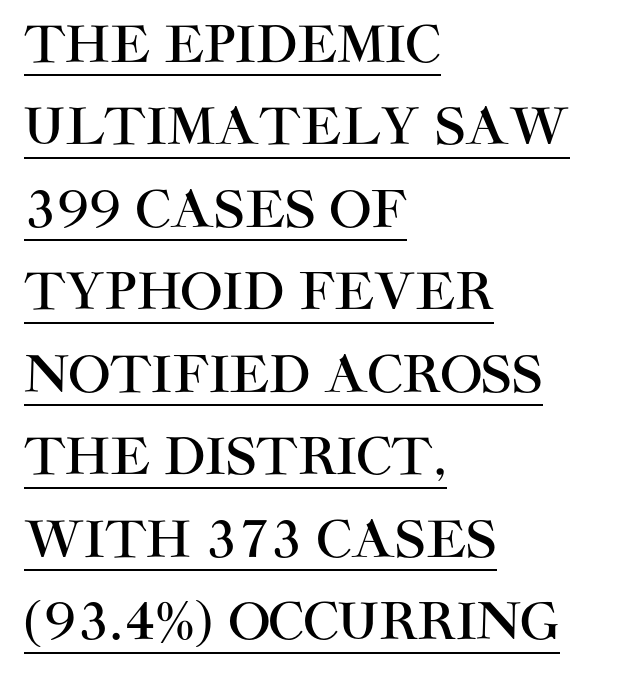
Q: Is the text italic (slanted)? A: No, it is upright.
Q: Is the typeface a serif or a sans-serif typeface? A: Sans-serif.
Q: Is the text underlined? A: Yes.
Q: How is the paragraph aligned? A: Left-aligned.
Q: Is the spacing between letters normal or unusually wide? A: Normal.
Q: Is the spacing between lines tight, normal or loose? A: Normal.
Q: Width (condensed, normal, or wide)? A: Normal.
Q: Stroke contrast? A: High.
Q: x-height? A: Large.
Q: Monospaced? A: No.
